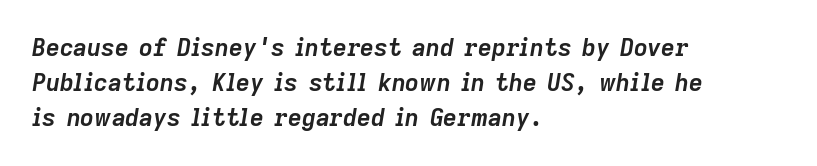
Caption: standard tracking, unaltered. The lettering tilts uniformly, giving the passage an italic look. Underlining? Definitely not there. This rendering uses left alignment, leaving the right contour irregular.
